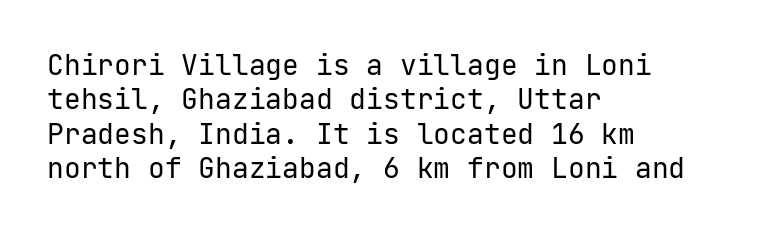
{"serif": "no", "italic": "no", "bold": "no", "weight": "regular", "width": "normal", "stroke_contrast": "low", "x_height": "medium", "monospaced": "yes", "underline": "no", "align": "left", "line_spacing_ratio": 1.23, "letter_spacing": "normal", "letter_spacing_em": 0.0, "glyph_px": 28}
